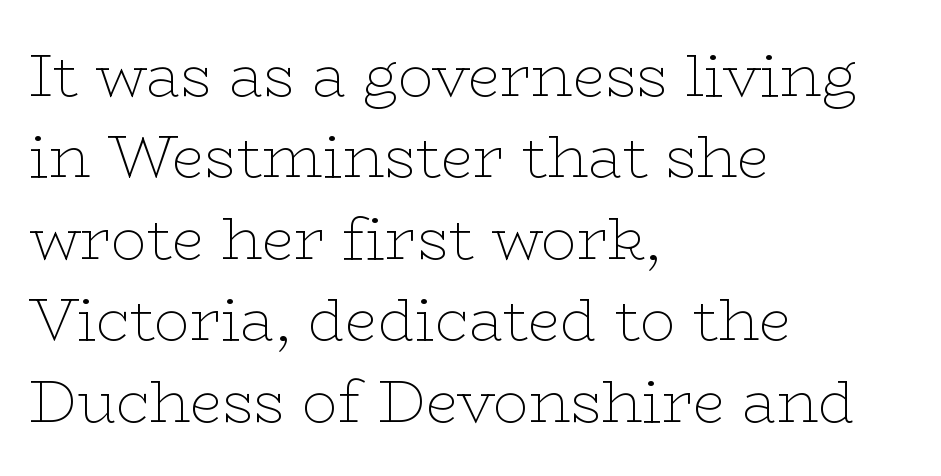
{"serif": "yes", "italic": "no", "bold": "no", "weight": "thin", "width": "wide", "stroke_contrast": "low", "x_height": "medium", "monospaced": "no", "underline": "no", "align": "left", "line_spacing": "normal", "line_spacing_ratio": 1.38, "letter_spacing": "normal", "letter_spacing_em": 0.0, "glyph_px": 59}
